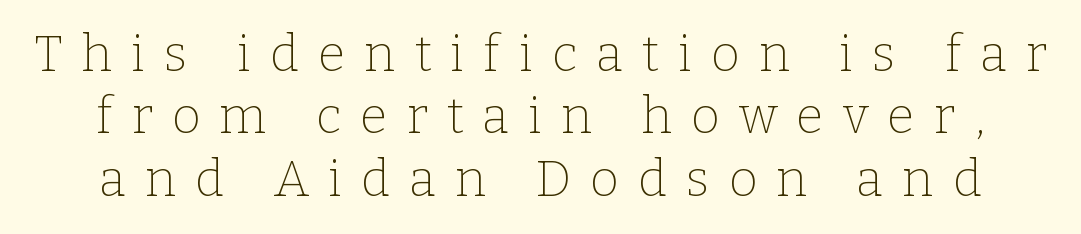
{"serif": "yes", "italic": "no", "bold": "no", "weight": "thin", "width": "normal", "stroke_contrast": "low", "x_height": "medium", "monospaced": "no", "underline": "no", "line_spacing": "normal", "line_spacing_ratio": 1.25, "letter_spacing": "wide", "letter_spacing_em": 0.38, "glyph_px": 50}
